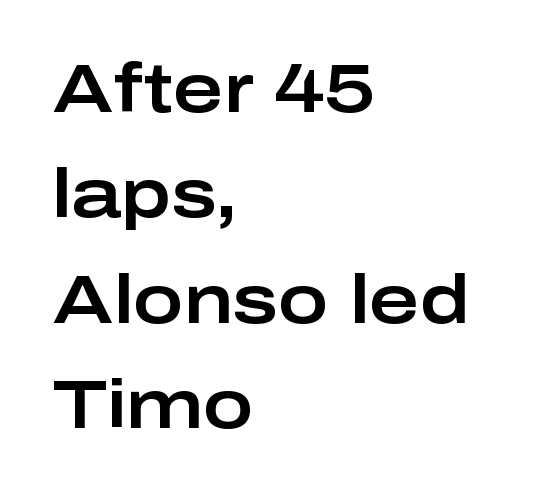
Posture: vertical. You could call the tracking neutral — neither tight nor loose. Look at the bottom of the vertical strokes: they stop flat, with no serifs. The area under the type is left untouched.
